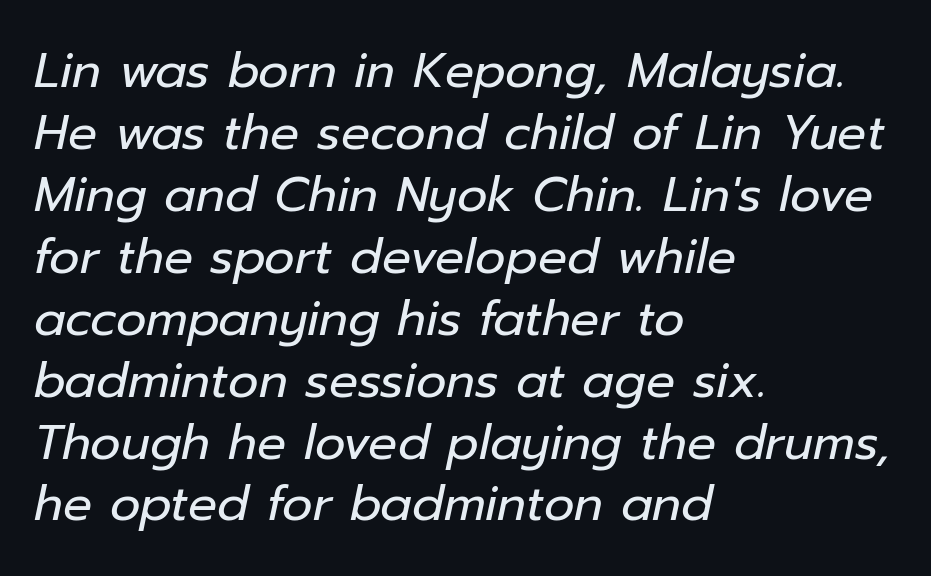
Q: Is the text bold? A: No.
Q: Is the text italic (slanted)? A: Yes, it leans right by about 12 degrees.
Q: Is the text underlined? A: No.
Q: How is the paragraph aligned? A: Left-aligned.
Q: Is the spacing between letters normal or unusually wide? A: Normal.
Q: Is the spacing between lines tight, normal or loose? A: Normal.
Q: Width (condensed, normal, or wide)? A: Normal.
Q: Stroke contrast? A: Low.
Q: x-height? A: Medium.
Q: Monospaced? A: No.
